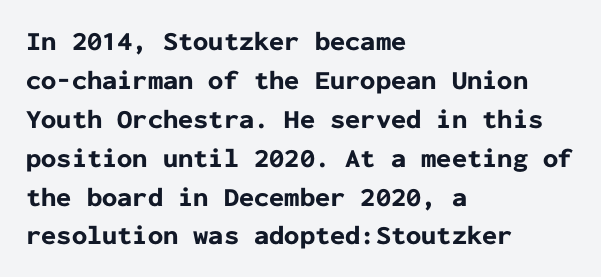
{"italic": "no", "bold": "yes", "underline": "no", "align": "left", "line_spacing": "normal", "line_spacing_ratio": 1.44, "letter_spacing": "normal", "letter_spacing_em": 0.0, "glyph_px": 27}
